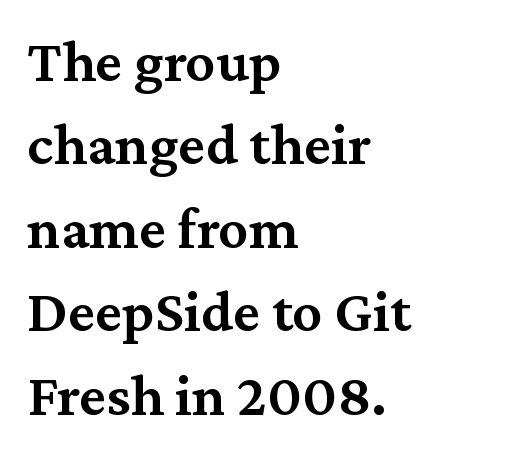
Q: Is the text bold? A: Semi-bold.
Q: Is the text italic (slanted)? A: No, it is upright.
Q: Is the typeface a serif or a sans-serif typeface? A: Serif.
Q: Is the text underlined? A: No.
Q: How is the paragraph aligned? A: Left-aligned.
Q: Is the spacing between letters normal or unusually wide? A: Normal.
Q: Is the spacing between lines tight, normal or loose? A: Normal.
Q: Width (condensed, normal, or wide)? A: Normal.
Q: Stroke contrast? A: Medium.
Q: x-height? A: Medium.
Q: Monospaced? A: No.
